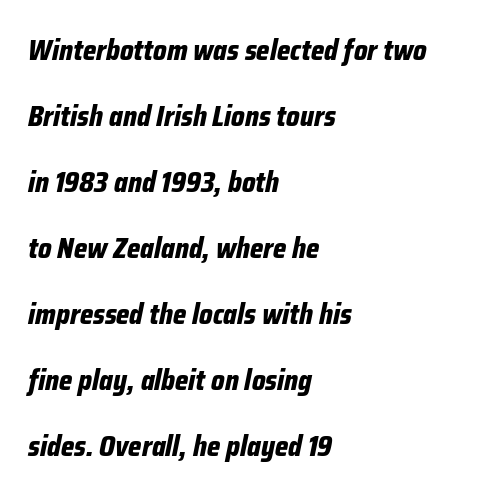
Strong, thick strokes mark this as bold type. The letters sit at their default tracking, neither squeezed nor spread. This block would shrink considerably if given ordinary leading; it's expanded now. The lettering tilts uniformly, giving the passage an italic look. Layout note: lines flush left. The space directly below the letters is spotless.
